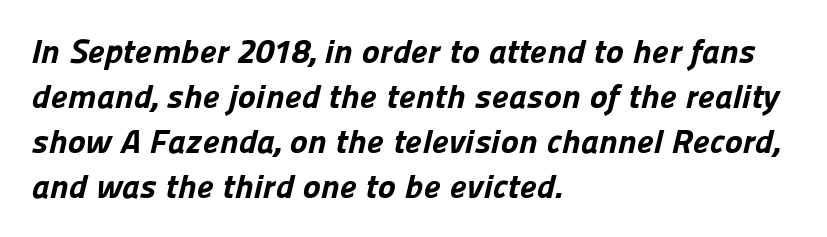
Q: Is the text bold? A: Yes.
Q: Is the typeface a serif or a sans-serif typeface? A: Sans-serif.
Q: Is the text underlined? A: No.
Q: How is the paragraph aligned? A: Left-aligned.
Q: Is the spacing between letters normal or unusually wide? A: Normal.
Q: Is the spacing between lines tight, normal or loose? A: Normal.
Q: Width (condensed, normal, or wide)? A: Normal.
Q: Stroke contrast? A: Low.
Q: x-height? A: Medium.
Q: Monospaced? A: No.
